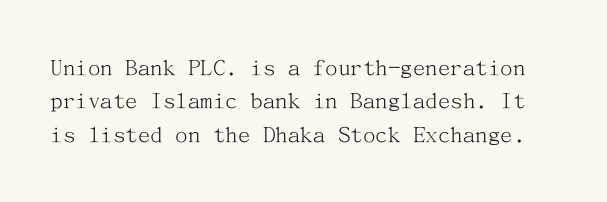
Q: Is the text bold? A: No.
Q: Is the text italic (slanted)? A: No, it is upright.
Q: Is the text underlined? A: No.
Q: Is the spacing between letters normal or unusually wide? A: Normal.
Q: Is the spacing between lines tight, normal or loose? A: Normal.
